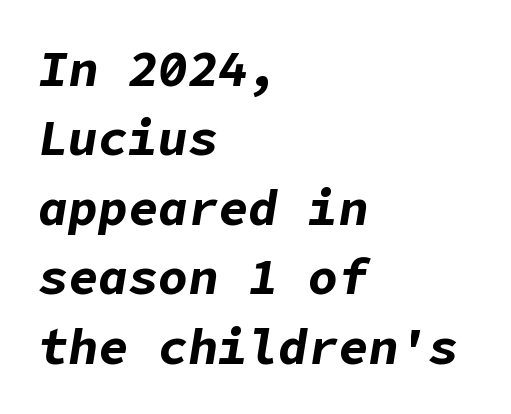
Q: Is the text bold? A: Yes.
Q: Is the text italic (slanted)? A: Yes, it leans right by about 9 degrees.
Q: Is the text underlined? A: No.
Q: How is the paragraph aligned? A: Left-aligned.
Q: Is the spacing between letters normal or unusually wide? A: Normal.
Q: Is the spacing between lines tight, normal or loose? A: Normal.
Q: Width (condensed, normal, or wide)? A: Normal.
Q: Stroke contrast? A: Low.
Q: x-height? A: Medium.
